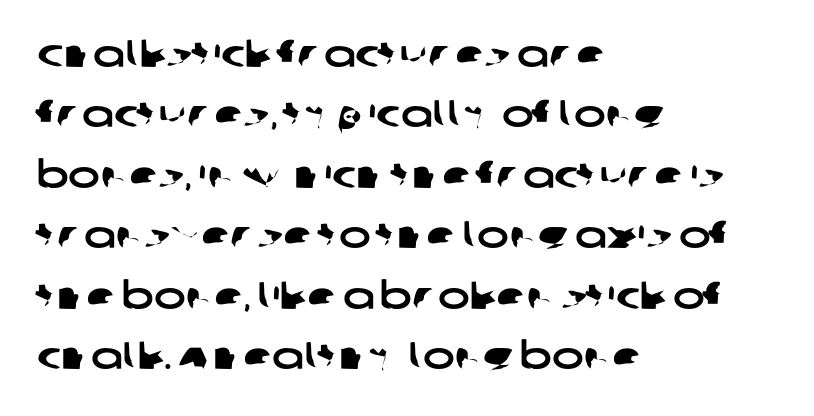
{"serif": "no", "width": "wide", "stroke_contrast": "low", "x_height": "large", "monospaced": "no", "underline": "no", "align": "left", "line_spacing": "normal", "line_spacing_ratio": 1.59, "letter_spacing": "normal", "letter_spacing_em": 0.0, "glyph_px": 38}
